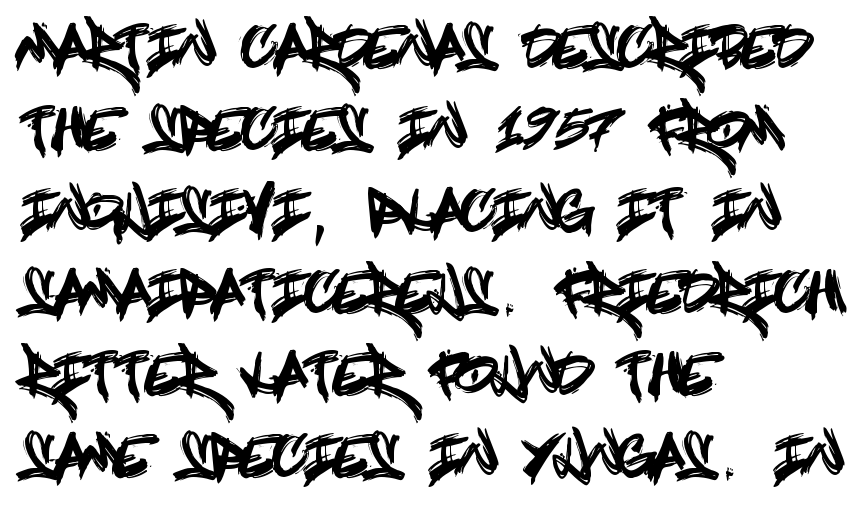
Q: Is the text italic (slanted)? A: Yes.
Q: Is the typeface a serif or a sans-serif typeface? A: Sans-serif.
Q: Is the text underlined? A: No.
Q: How is the paragraph aligned? A: Left-aligned.
Q: Is the spacing between letters normal or unusually wide? A: Normal.
Q: Is the spacing between lines tight, normal or loose? A: Normal.
Q: Width (condensed, normal, or wide)? A: Condensed.
Q: x-height? A: Large.
